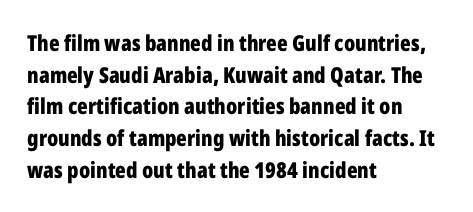
Q: Is the text bold? A: Yes.
Q: Is the text italic (slanted)? A: No, it is upright.
Q: Is the text underlined? A: No.
Q: How is the paragraph aligned? A: Left-aligned.
Q: Is the spacing between letters normal or unusually wide? A: Normal.
Q: Is the spacing between lines tight, normal or loose? A: Normal.
